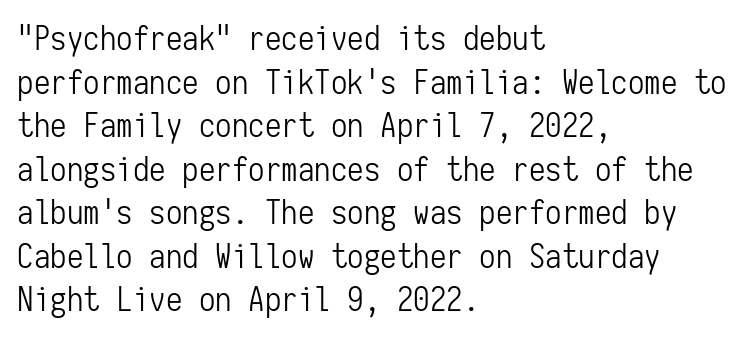
The image shows 33 px light, condensed sans-serif type, upright, monospaced; set left-aligned, normal line spacing (1.32x), normal letter spacing, not underlined; low stroke contrast and a medium x-height.
